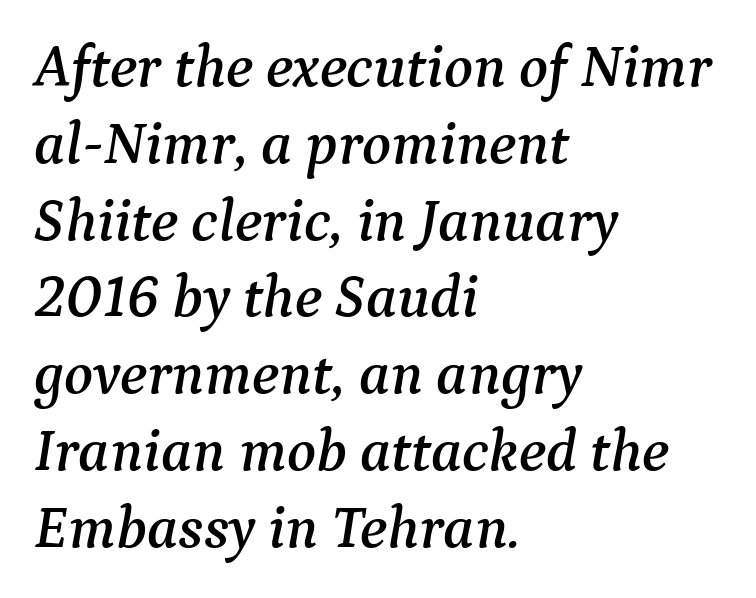
Q: Is the text italic (slanted)? A: Yes, it leans right by about 9 degrees.
Q: Is the typeface a serif or a sans-serif typeface? A: Serif.
Q: Is the text underlined? A: No.
Q: How is the paragraph aligned? A: Left-aligned.
Q: Is the spacing between letters normal or unusually wide? A: Normal.
Q: Is the spacing between lines tight, normal or loose? A: Normal.
Q: Width (condensed, normal, or wide)? A: Normal.
Q: Stroke contrast? A: Medium.
Q: x-height? A: Medium.
Q: Monospaced? A: No.
